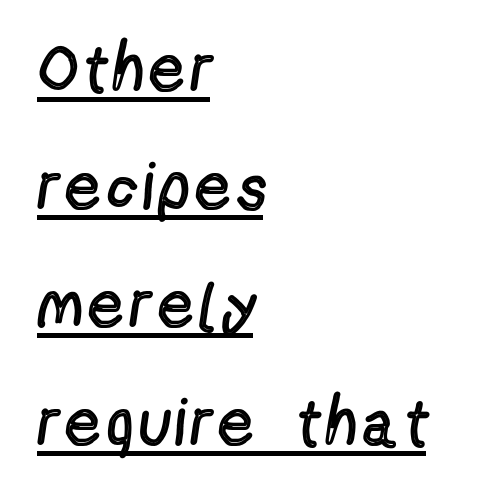
Q: Is the text bold? A: No.
Q: Is the typeface a serif or a sans-serif typeface? A: Sans-serif.
Q: Is the text underlined? A: Yes.
Q: How is the paragraph aligned? A: Left-aligned.
Q: Width (condensed, normal, or wide)? A: Condensed.
Q: x-height? A: Medium.
Q: Monospaced? A: No.
